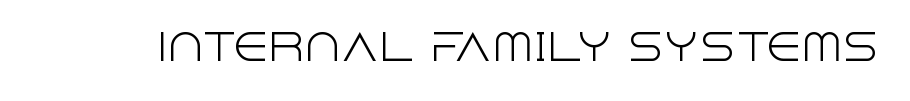
Q: Is the text bold? A: No.
Q: Is the text italic (slanted)? A: No, it is upright.
Q: Is the typeface a serif or a sans-serif typeface? A: Sans-serif.
Q: Is the text underlined? A: No.
Q: Is the spacing between letters normal or unusually wide? A: Normal.
Q: Width (condensed, normal, or wide)? A: Normal.
Q: x-height? A: Large.
Q: Monospaced? A: No.
